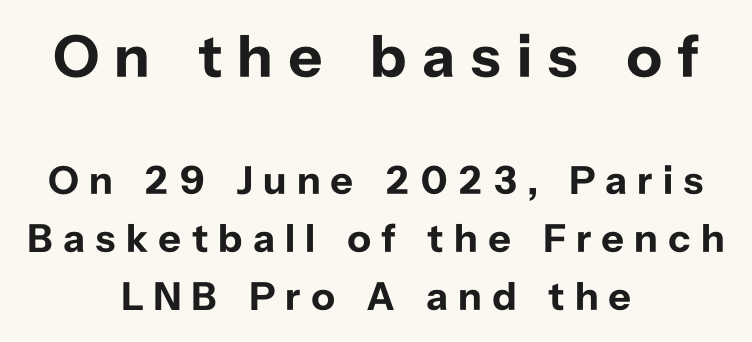
Designer's note — italics off, roman on. Typesetter's note: full bold, strokes at maximum text heaviness. These two chunks differ in scale, with the top chunk taking the larger measure. Examine the stroke ends and you'll find no serifs. Descenders hang freely into open space. You could only call the tracking loose — the letters float apart.
